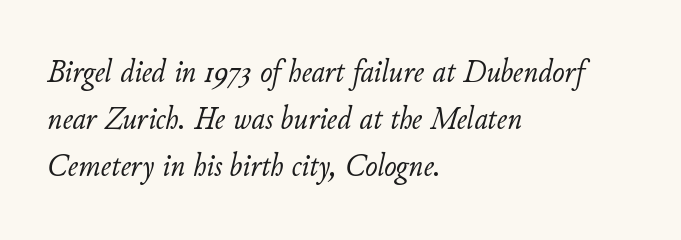
Check the space under the baseline: it is left empty. This sample uses an oblique cut, with every glyph tilted off the vertical. Here the designer chose a conventional face with non-uniform glyph widths. The rendering uses a moderate line-height, typical for paragraphs. The typesetting does not lean heavy: it is not bold.
